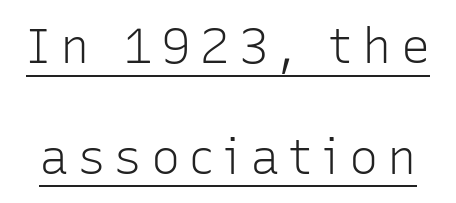
Ordinary non-slanted type is in use. Beneath each row of characters lies a ruled line. Looks like regular typesetting: each glyph gets only the width it needs. The strokes are not fattened; the text isn't bold.
